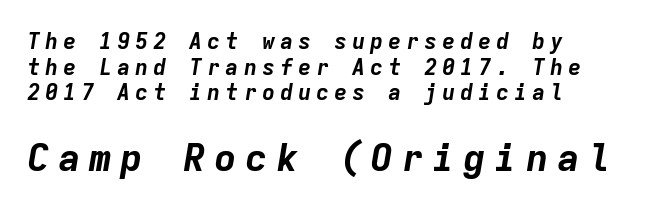
Q: Is the text bold? A: Yes.
Q: Is the text italic (slanted)? A: Yes, it leans right by about 9 degrees.
Q: Is the text underlined? A: No.
Q: How is the paragraph aligned? A: Left-aligned.
Q: Is the spacing between letters normal or unusually wide? A: Unusually wide.
Q: Which block of text is set in a larger size, the first (top) or the second (bottom)? A: The second (bottom) one.
Q: Width (condensed, normal, or wide)? A: Normal.
Q: Stroke contrast? A: Low.
Q: x-height? A: Medium.
Q: Monospaced? A: Yes.
